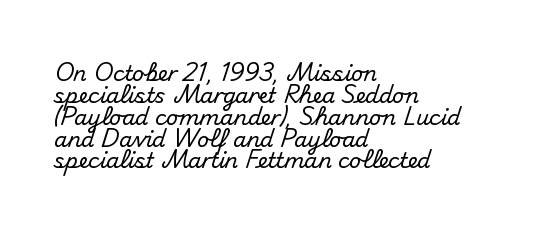
The tracking reads as untouched default to a designer's eye. Line starts are locked; line ends wander. Students, observe: this is what under-led, compact text looks like. The baseline area is clear.
